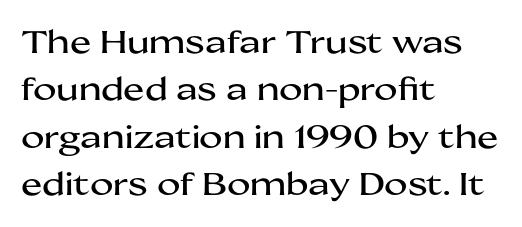
Q: Is the text italic (slanted)? A: No, it is upright.
Q: Is the text underlined? A: No.
Q: How is the paragraph aligned? A: Left-aligned.
Q: Is the spacing between letters normal or unusually wide? A: Normal.
Q: Is the spacing between lines tight, normal or loose? A: Normal.
Q: Width (condensed, normal, or wide)? A: Wide.
Q: Stroke contrast? A: Medium.
Q: x-height? A: Medium.
Q: Monospaced? A: No.
